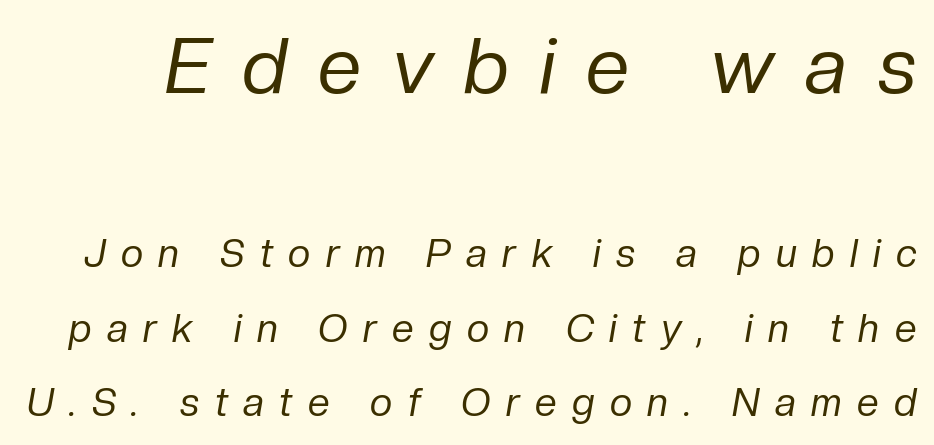
Q: Is the text bold? A: No.
Q: Is the text italic (slanted)? A: Yes, it leans right by about 10 degrees.
Q: Is the text underlined? A: No.
Q: Is the spacing between letters normal or unusually wide? A: Unusually wide.
Q: Is the spacing between lines tight, normal or loose? A: Loose.
Q: Which block of text is set in a larger size, the first (top) or the second (bottom)? A: The first (top) one.
Q: Width (condensed, normal, or wide)? A: Normal.
Q: Stroke contrast? A: Low.
Q: x-height? A: Medium.
Q: Monospaced? A: No.
